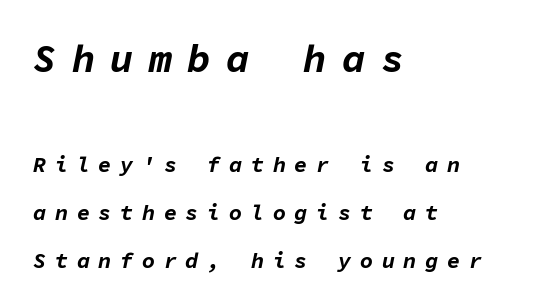
The typography opts for an oblique posture over an upright one. Which margin do the lines hug? The left one — the right edge is uneven. Caption: upper text group enlarged, lower text group reduced. Each letter, wide or thin by design, is forced into the same width here.
